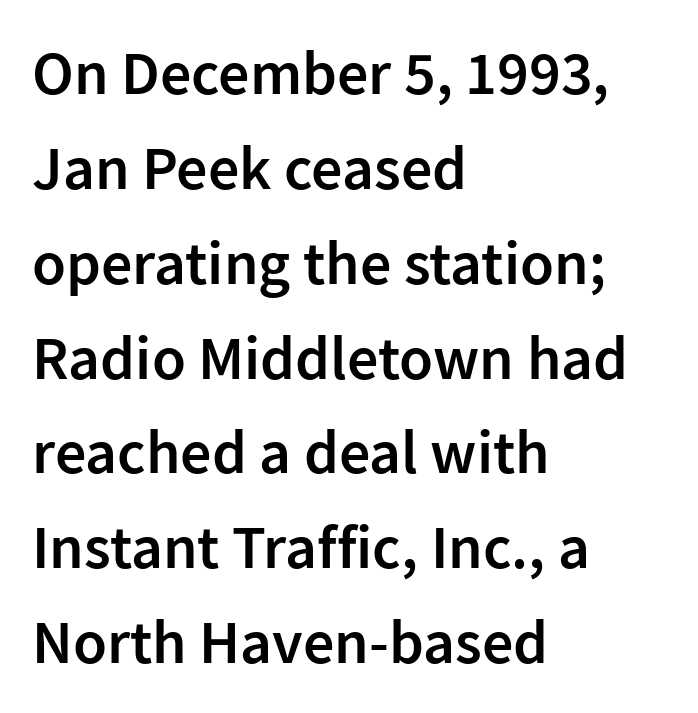
The image shows 62 px semibold sans-serif type, upright; set left-aligned, normal line spacing (1.53x), normal letter spacing, not underlined; low stroke contrast and a medium x-height.
